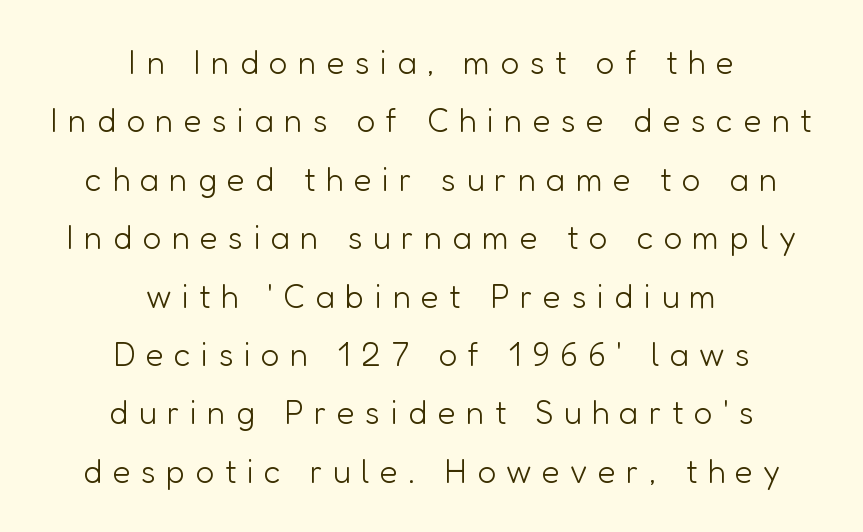
Q: Is the text bold? A: No.
Q: Is the text italic (slanted)? A: No, it is upright.
Q: Is the typeface a serif or a sans-serif typeface? A: Sans-serif.
Q: Is the text underlined? A: No.
Q: How is the paragraph aligned? A: Centered.
Q: Is the spacing between letters normal or unusually wide? A: Unusually wide.
Q: Width (condensed, normal, or wide)? A: Normal.
Q: Stroke contrast? A: Low.
Q: x-height? A: Medium.
Q: Monospaced? A: No.
